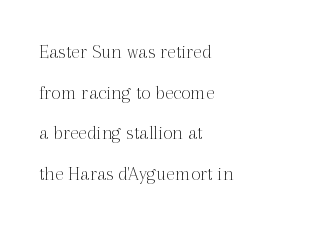
Q: Is the text bold? A: No.
Q: Is the text italic (slanted)? A: No, it is upright.
Q: Is the text underlined? A: No.
Q: How is the paragraph aligned? A: Left-aligned.
Q: Is the spacing between letters normal or unusually wide? A: Normal.
Q: Is the spacing between lines tight, normal or loose? A: Loose.
